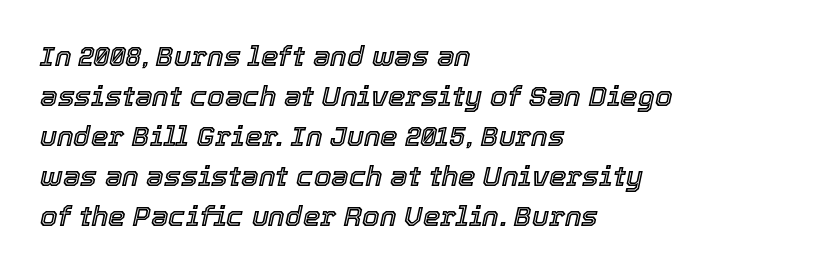
{"italic": "yes", "lean": "right", "slant_degrees": 12, "width": "normal", "x_height": "medium", "monospaced": "no", "underline": "no", "align": "left", "line_spacing": "normal", "line_spacing_ratio": 1.43, "letter_spacing": "normal", "letter_spacing_em": 0.0, "glyph_px": 28}
